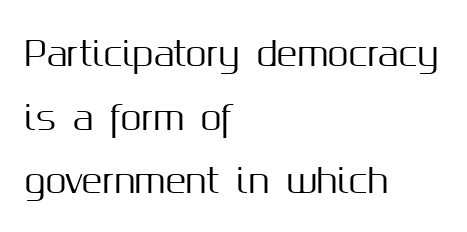
Q: Is the text italic (slanted)? A: No, it is upright.
Q: Is the typeface a serif or a sans-serif typeface? A: Sans-serif.
Q: Is the text underlined? A: No.
Q: How is the paragraph aligned? A: Left-aligned.
Q: Is the spacing between letters normal or unusually wide? A: Normal.
Q: Width (condensed, normal, or wide)? A: Normal.
Q: Stroke contrast? A: Medium.
Q: x-height? A: Medium.
Q: Monospaced? A: No.
